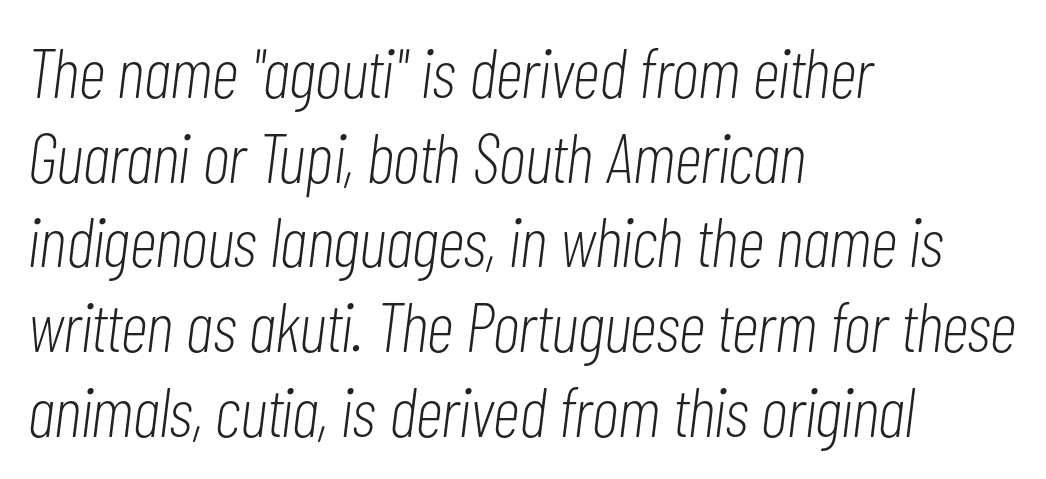
The image shows 70 px light, condensed type, italic (leaning right); set left-aligned, line spacing 1.21x, normal letter spacing, not underlined; low stroke contrast and a medium x-height.
